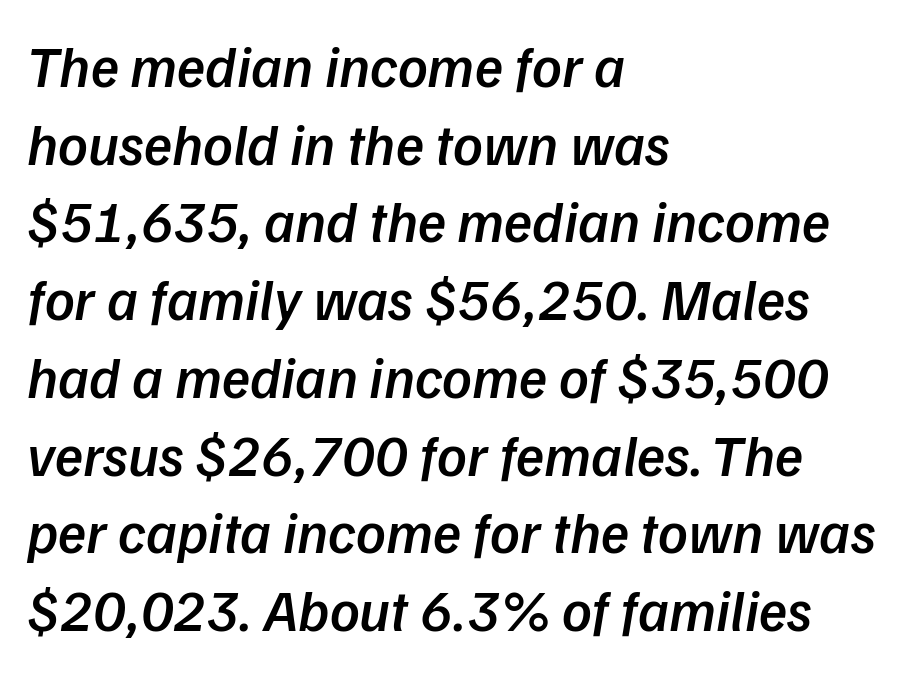
A bit beefed up — I'd call it semibold rather than bold. Has an underline been added? It has not. Varying glyph widths throughout — classic text-font behaviour. Does the leading feel generous? No, just average. Reading down the block, your eye returns to a fixed left position each line.
